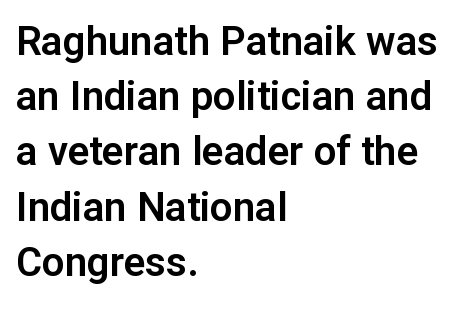
The image shows 40 px sans-serif type, upright; set left-aligned, normal line spacing (1.38x), normal letter spacing, not underlined; low stroke contrast and a medium x-height.
